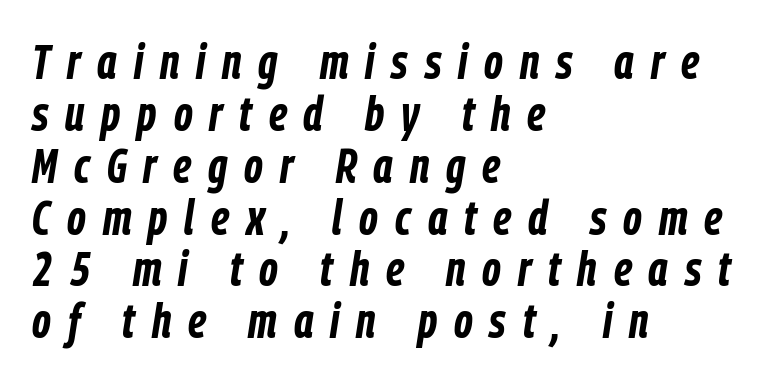
The image shows 48 px bold, condensed type, italic (leaning right); set left-aligned, tight line spacing (1.08x), unusually wide letter spacing (+0.35 em), not underlined; low stroke contrast and a medium x-height.
